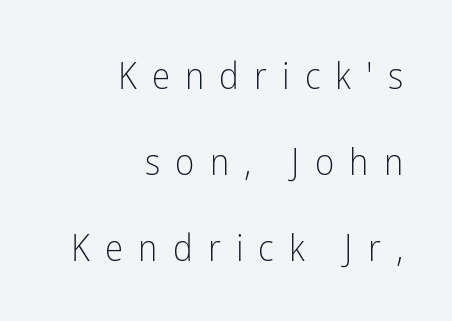
{"serif": "no", "italic": "no", "bold": "no", "weight": "light", "width": "condensed", "stroke_contrast": "low", "x_height": "medium", "monospaced": "no", "underline": "no", "align": "right", "line_spacing": "loose", "line_spacing_ratio": 2.32, "letter_spacing": "wide", "letter_spacing_em": 0.41, "glyph_px": 37}
